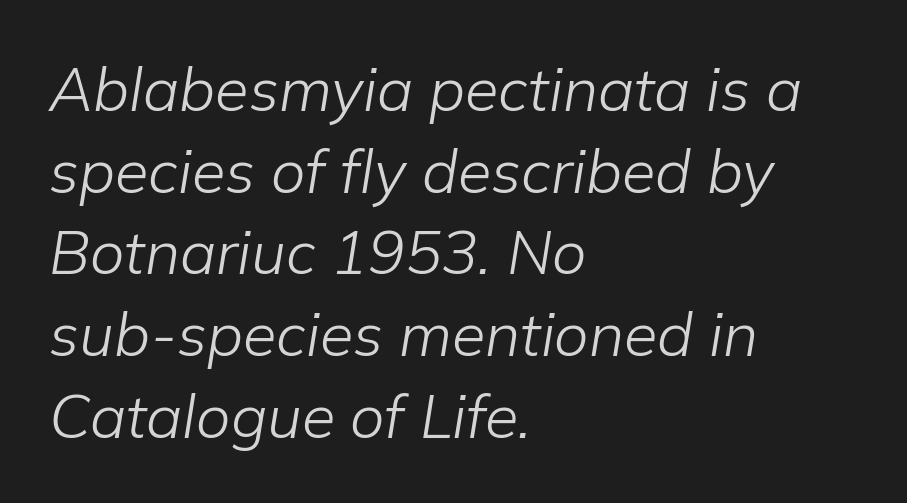
{"italic": "yes", "lean": "right", "slant_degrees": 9, "bold": "no", "weight": "light", "width": "normal", "stroke_contrast": "low", "x_height": "medium", "monospaced": "no", "underline": "no", "align": "left", "line_spacing": "normal", "line_spacing_ratio": 1.34, "letter_spacing": "normal", "letter_spacing_em": 0.0, "glyph_px": 61}
